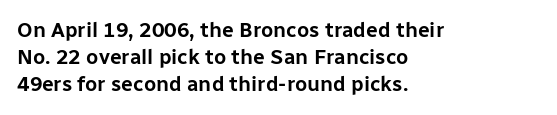
{"italic": "no", "underline": "no", "align": "left", "line_spacing": "normal", "line_spacing_ratio": 1.29, "letter_spacing": "normal", "letter_spacing_em": 0.0, "glyph_px": 21}
